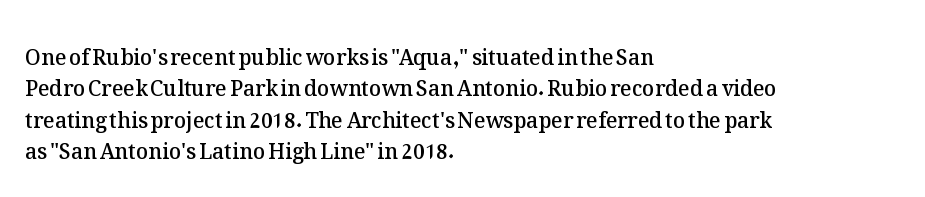
Q: Is the text bold? A: Semi-bold.
Q: Is the text italic (slanted)? A: No, it is upright.
Q: Is the text underlined? A: No.
Q: How is the paragraph aligned? A: Left-aligned.
Q: Is the spacing between letters normal or unusually wide? A: Normal.
Q: Is the spacing between lines tight, normal or loose? A: Normal.
